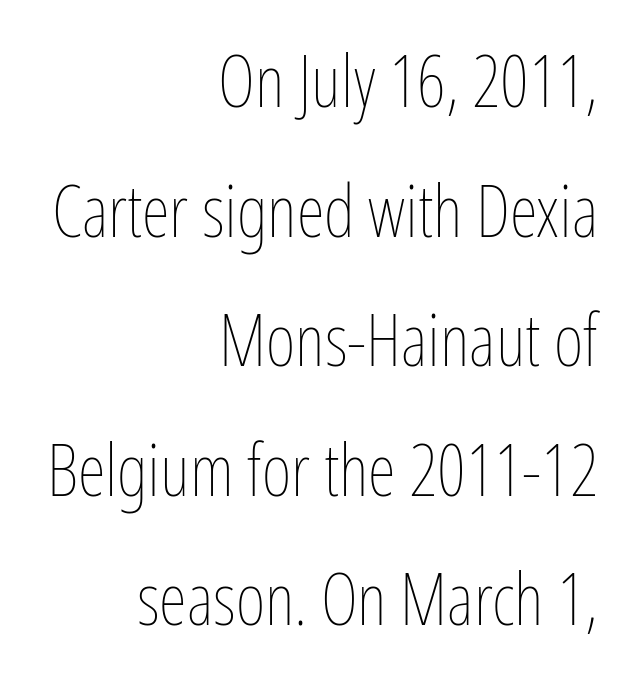
{"italic": "no", "bold": "no", "weight": "thin", "width": "condensed", "stroke_contrast": "low", "x_height": "medium", "monospaced": "no", "underline": "no", "align": "right", "line_spacing_ratio": 1.8, "letter_spacing": "normal", "letter_spacing_em": 0.0, "glyph_px": 72}
